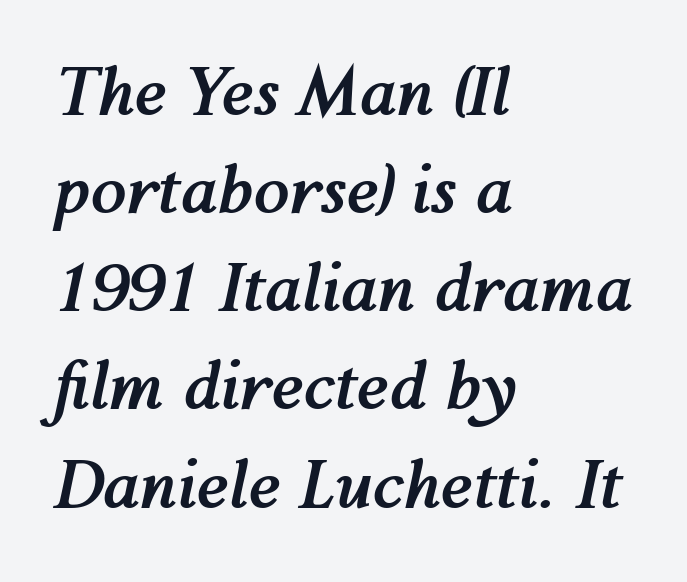
The horizontal fit of the characters is conventional and even. A typesetter would call this proportional, since set widths differ per character. The lettering tilts uniformly, giving the passage an italic look. The letters are bold, with thick, heavy strokes.
